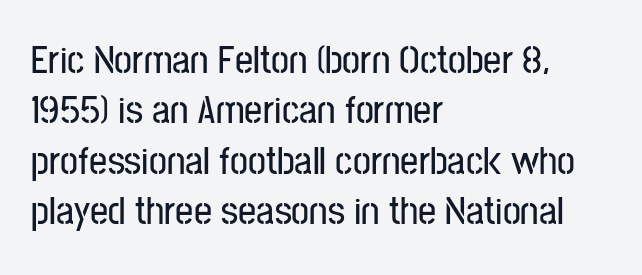
{"serif": "no", "italic": "no", "width": "condensed", "stroke_contrast": "low", "x_height": "medium", "monospaced": "no", "underline": "no", "align": "left", "line_spacing": "normal", "line_spacing_ratio": 1.26, "letter_spacing": "normal", "letter_spacing_em": 0.0, "glyph_px": 40}
